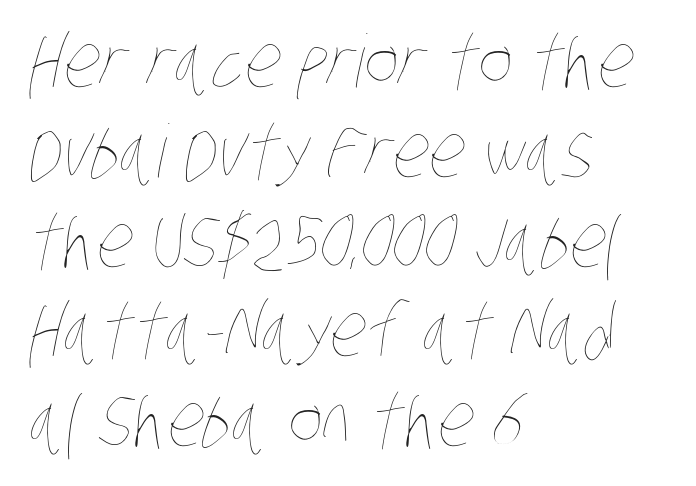
Clear beneath every line of the passage. Summary of weight: not heavy and not bold. Alignment: flush left. Tracking here is standard; glyphs follow each other at the usual distance. Character widths vary here, with narrow letters taking less room than wide ones.
